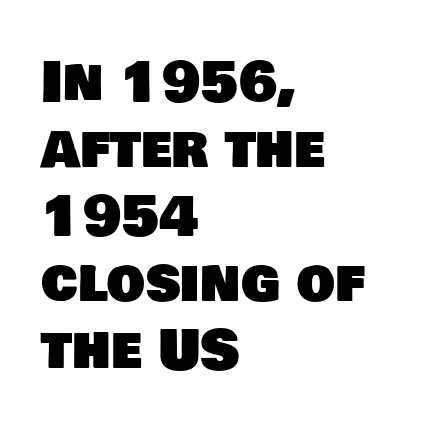
{"serif": "no", "width": "normal", "stroke_contrast": "low", "x_height": "large", "monospaced": "no", "underline": "no", "align": "left", "line_spacing_ratio": 1.24, "letter_spacing": "normal", "letter_spacing_em": 0.0, "glyph_px": 54}
